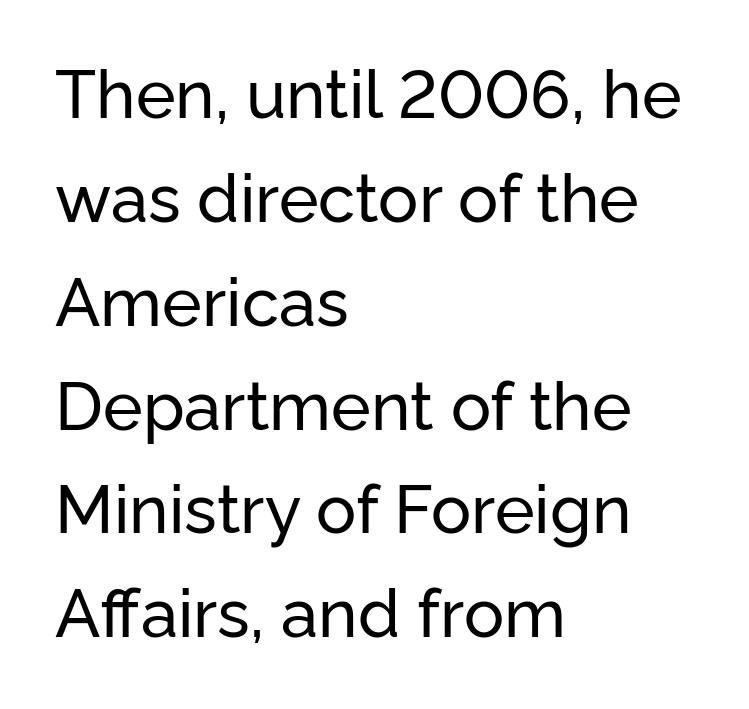
Q: Is the text italic (slanted)? A: No, it is upright.
Q: Is the typeface a serif or a sans-serif typeface? A: Sans-serif.
Q: Is the text underlined? A: No.
Q: How is the paragraph aligned? A: Left-aligned.
Q: Is the spacing between letters normal or unusually wide? A: Normal.
Q: Is the spacing between lines tight, normal or loose? A: Normal.
Q: Width (condensed, normal, or wide)? A: Normal.
Q: Stroke contrast? A: Low.
Q: x-height? A: Medium.
Q: Monospaced? A: No.
